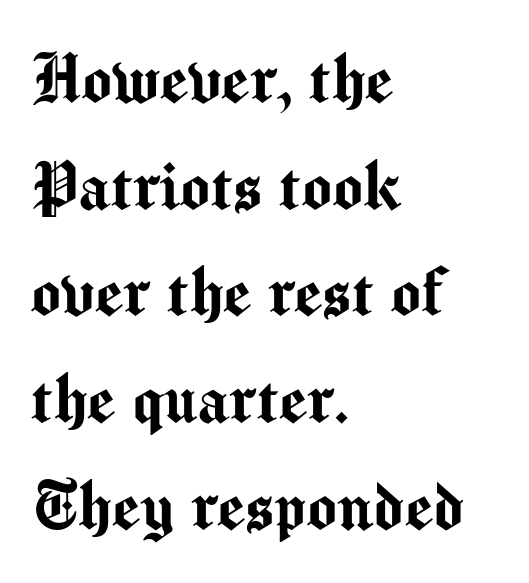
The image shows 79 px sans-serif type, upright; set left-aligned, normal line spacing (1.35x), normal letter spacing, not underlined; medium stroke contrast and a medium x-height.
